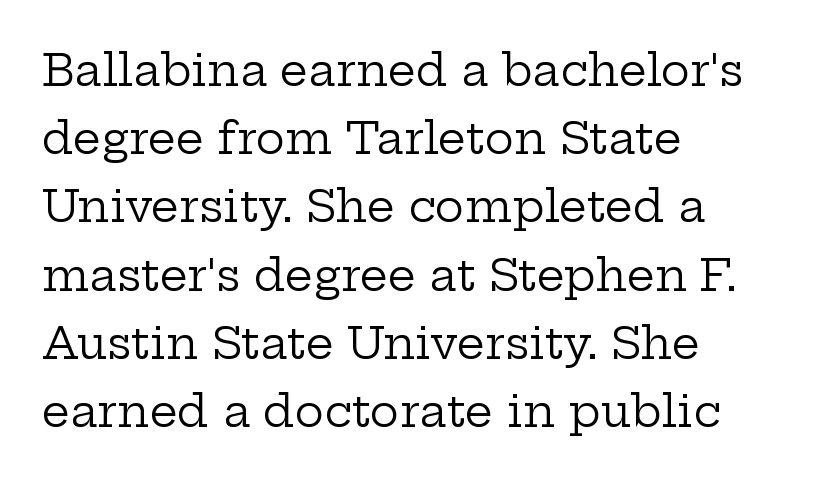
The face used here is proportionally spaced, like ordinary book or web type. In terms of leading, this rendering sits right in the middle. The typography opts for an upright posture over an oblique one. Descenders hang freely into open space.
